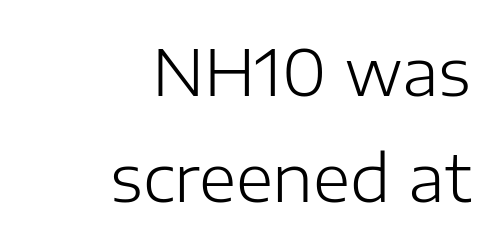
Weight: in the light-to-regular range. Spacing verdict: proportional, widths tailored to each character. Vertically, the passage feels balanced, rows spaced as you'd expect. Inter-character spacing is left at the font's built-in metrics. This rendering employs a face without finishing strokes, i.e., a sans-serif. Layout note: lines flush right.
